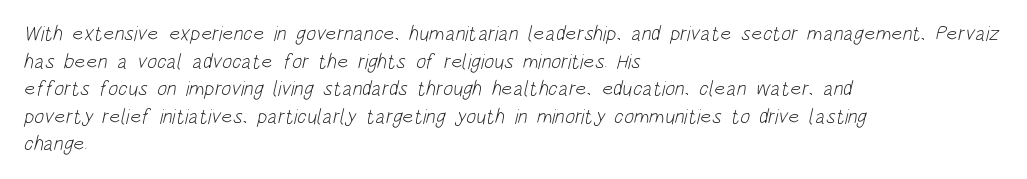
Q: Is the text bold? A: No.
Q: Is the text underlined? A: No.
Q: How is the paragraph aligned? A: Left-aligned.
Q: Is the spacing between letters normal or unusually wide? A: Normal.
Q: Is the spacing between lines tight, normal or loose? A: Normal.
